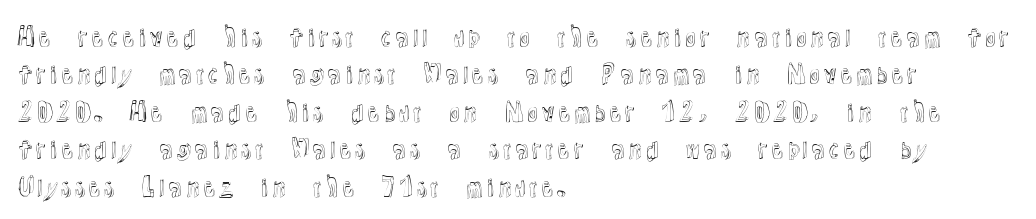
{"italic": "no", "underline": "no", "align": "left", "line_spacing": "normal", "line_spacing_ratio": 1.56, "letter_spacing": "normal", "letter_spacing_em": 0.0, "glyph_px": 24}
